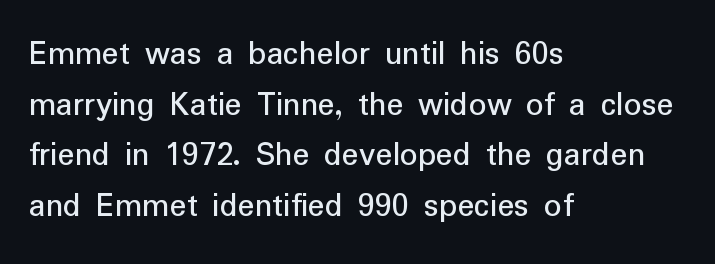
The image shows 35 px sans-serif type, upright; set left-aligned, normal line spacing (1.45x), normal letter spacing, not underlined; low stroke contrast and a medium x-height.
